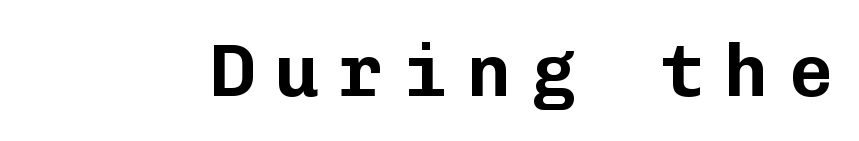
{"serif": "no", "italic": "no", "width": "normal", "stroke_contrast": "low", "x_height": "medium", "monospaced": "yes", "underline": "no", "letter_spacing": "wide", "letter_spacing_em": 0.27, "glyph_px": 74}
